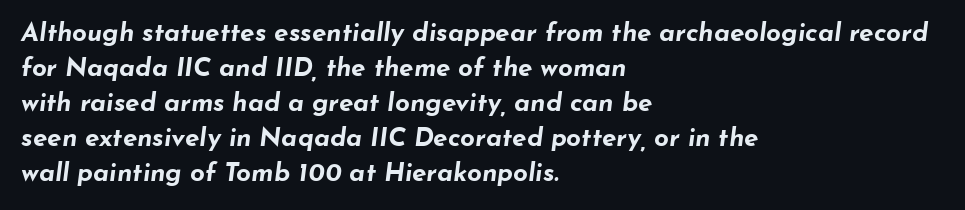
The image shows 26 px bold type, italic (leaning right); set left-aligned, normal line spacing (1.35x), normal letter spacing, not underlined.
